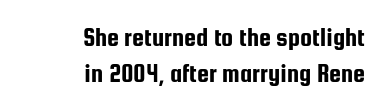
Each new line begins a customary step beneath the previous one. Right-aligned paragraph, ragged on the left. You can tell it's not italic because the verticals are truly vertical. Words appear dense and cohesive because spacing is normal. The space beneath each line is pristine and unruled.
